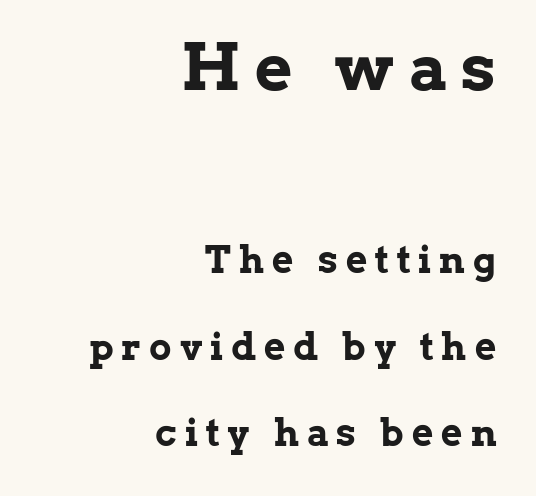
The image shows 65 px bold serif type, upright; set right-aligned, loose line spacing (2.34x), unusually wide letter spacing (+0.22 em), not underlined; the first (top) block is 1.76x larger; low stroke contrast and a medium x-height.
